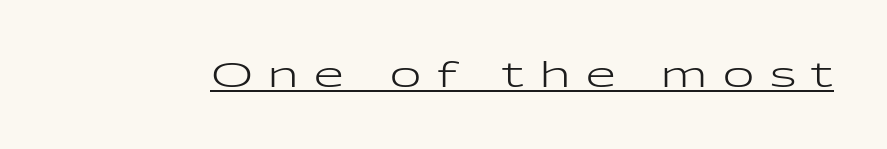
How are the letters spaced? Widely, with obvious added tracking. A roman cut, with each character standing at attention. The glyphs in this specimen are sans serif. Think of a printed novel: that variable character pitch is what you see here. Is the stroke heavy? The answer is a plain regular-or-lighter. Does a line run under the words? Yes, clearly.
